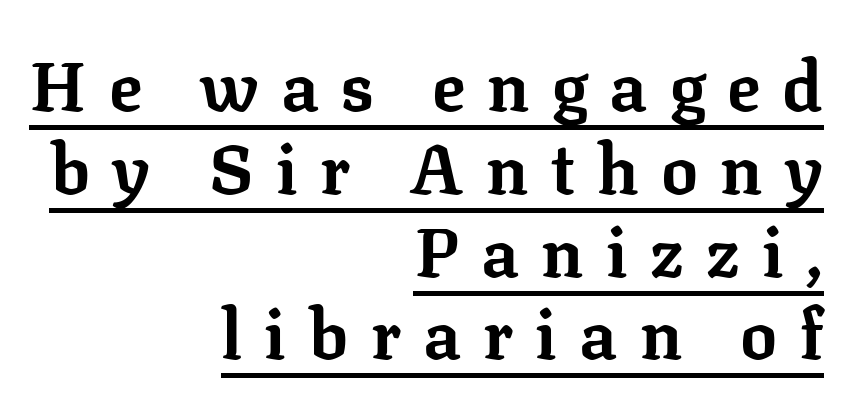
{"serif": "yes", "italic": "no", "bold": "yes", "weight": "bold", "width": "normal", "stroke_contrast": "low", "x_height": "medium", "monospaced": "no", "underline": "yes", "align": "right", "line_spacing_ratio": 1.2, "letter_spacing": "wide", "letter_spacing_em": 0.32, "glyph_px": 69}
